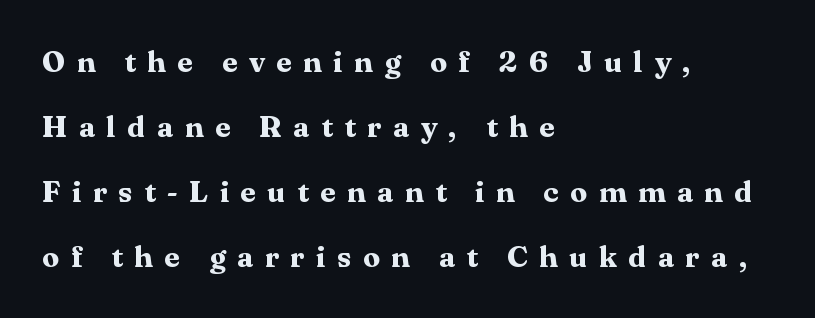
Q: Is the text bold? A: Yes.
Q: Is the text italic (slanted)? A: No, it is upright.
Q: Is the typeface a serif or a sans-serif typeface? A: Serif.
Q: Is the text underlined? A: No.
Q: How is the paragraph aligned? A: Left-aligned.
Q: Is the spacing between letters normal or unusually wide? A: Unusually wide.
Q: Is the spacing between lines tight, normal or loose? A: Loose.
Q: Width (condensed, normal, or wide)? A: Normal.
Q: Stroke contrast? A: Medium.
Q: x-height? A: Medium.
Q: Monospaced? A: No.
